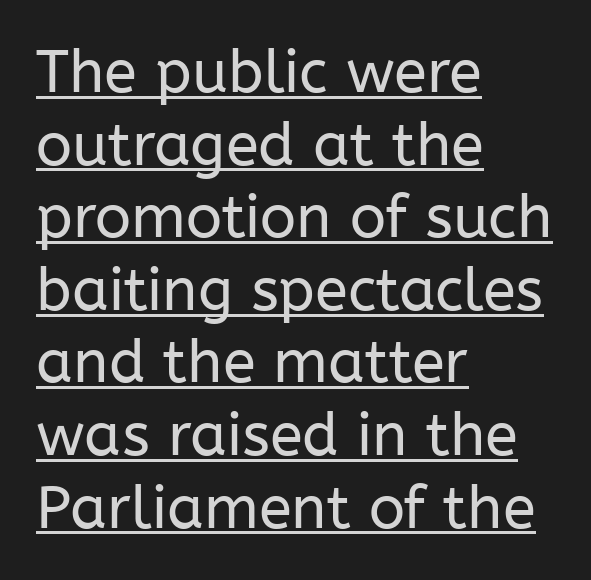
Compared with a centered layout, this one pins lines to the left instead. Students, note that the glyphs here touch the page at normal intervals. Unbolded letterforms with no extra heft. The string is rendered with underlining switched on. Posture: straight, roman, zero tilt.
